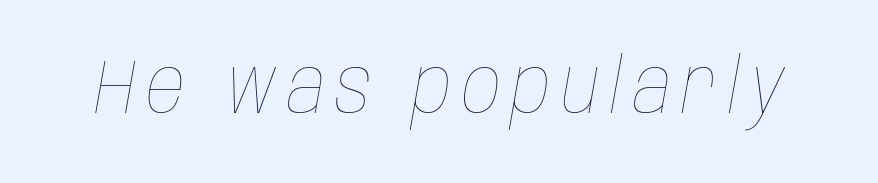
The image shows 77 px thin, condensed type, italic (leaning right); set not underlined; low stroke contrast and a large x-height.
